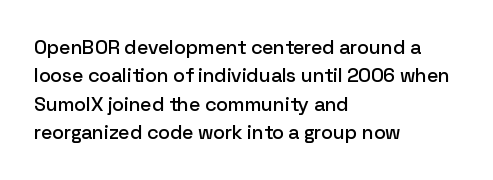
Reading down the block, your eye returns to a fixed left position each line. What stands out about the letter spacing? Nothing — it is the standard amount. The specimen reads as upright at a glance. The designer left line spacing at the default.
